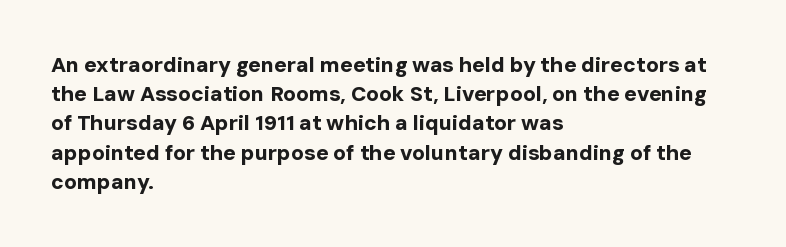
The image shows 21 px bold type, upright; set left-aligned, normal line spacing (1.39x), normal letter spacing, not underlined.
